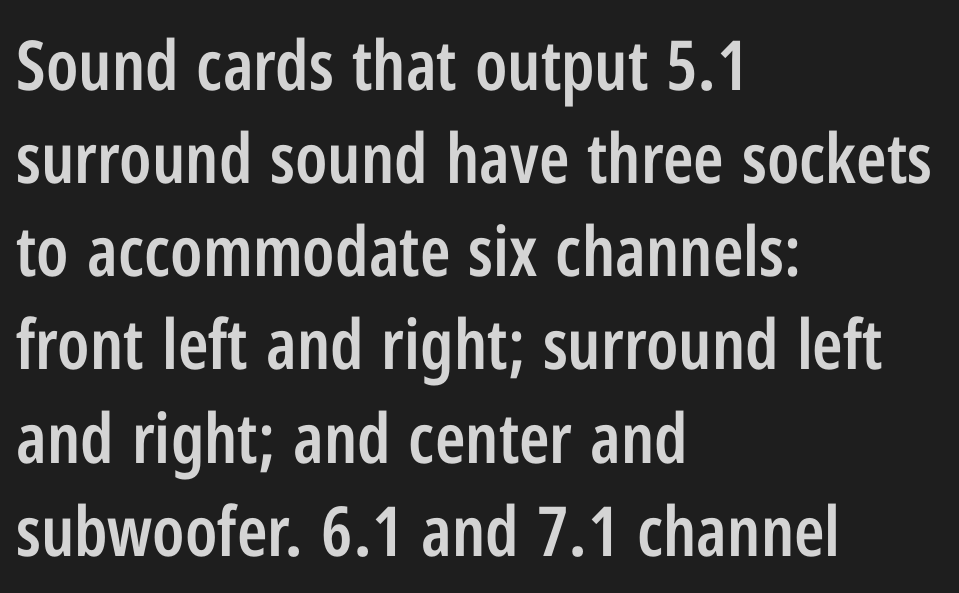
The lettering holds an erect, upright posture throughout. Stroke thickness is moderately raised; the sample reads as semibold. Observe the absence of serifs on each vertical stroke in this sample. The rendering anchors every line to the left-hand side. Think of a printed novel: that variable character pitch is what you see here.
